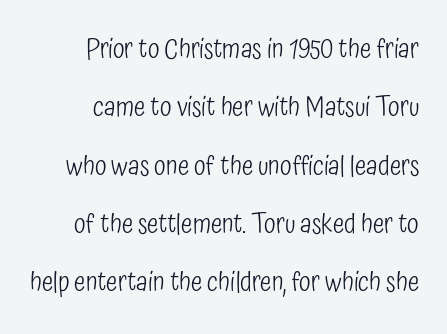
The type sits square on the baseline with zero lean. Descenders hang freely into open space. Vertically, the passage feels expansive, rows floating well apart. This reads as an unemphasized weight, regular at the heaviest. Students, note that the glyphs here touch the page at normal intervals.
